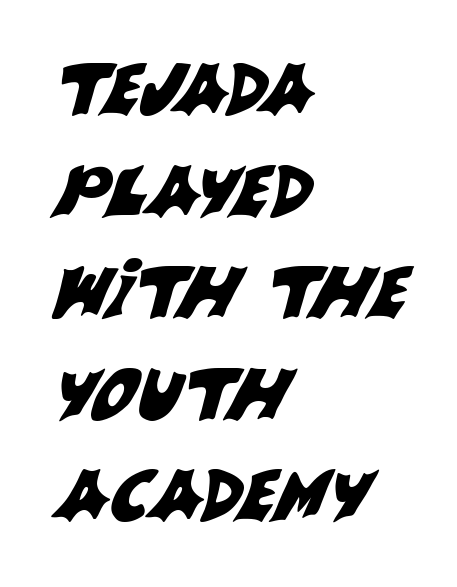
{"serif": "no", "width": "normal", "stroke_contrast": "medium", "x_height": "large", "monospaced": "no", "underline": "no", "align": "left", "line_spacing": "normal", "line_spacing_ratio": 1.43, "letter_spacing": "normal", "letter_spacing_em": 0.0, "glyph_px": 71}
